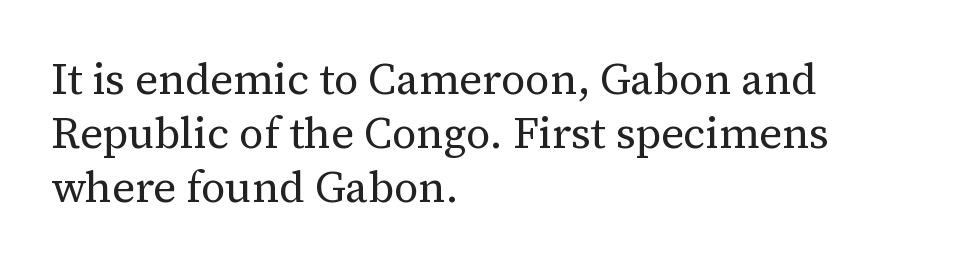
The image shows 43 px regular-weight serif type, upright; set left-aligned, normal line spacing (1.26x), normal letter spacing, not underlined; medium stroke contrast and a medium x-height.
